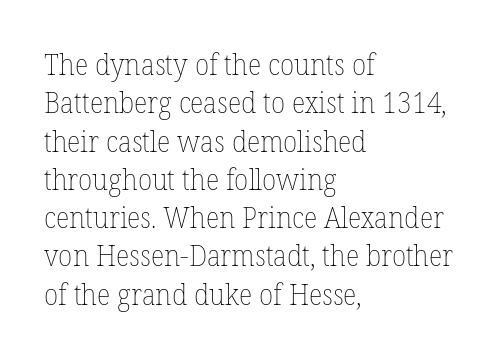
The image shows 29 px thin type, upright; set left-aligned, normal line spacing (1.32x), normal letter spacing, not underlined; low stroke contrast and a medium x-height.
